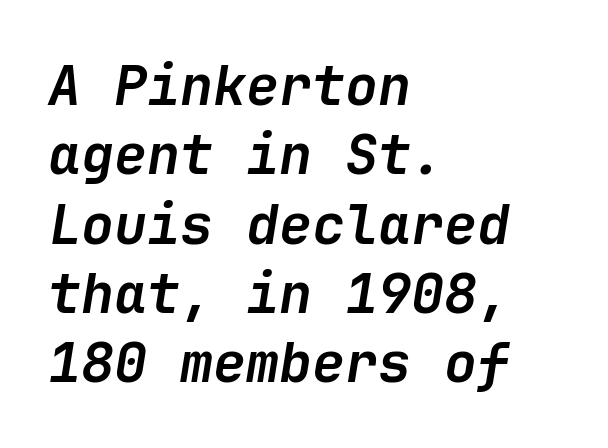
{"italic": "yes", "lean": "right", "slant_degrees": 9, "bold": "yes", "weight": "semibold", "width": "normal", "stroke_contrast": "low", "x_height": "medium", "underline": "no", "align": "left", "line_spacing": "normal", "line_spacing_ratio": 1.26, "letter_spacing": "normal", "letter_spacing_em": 0.0, "glyph_px": 55}
